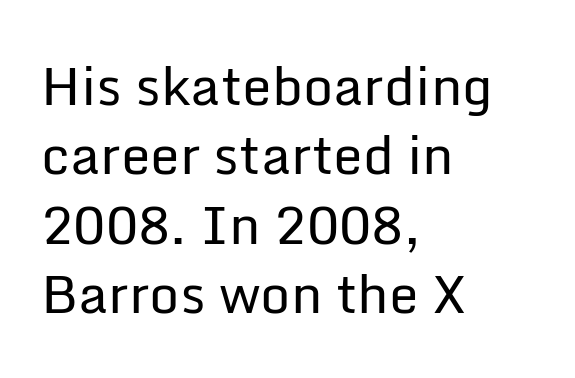
The image shows 53 px regular-weight sans-serif type, upright; set left-aligned, normal line spacing (1.31x), normal letter spacing, not underlined; low stroke contrast and a medium x-height.
